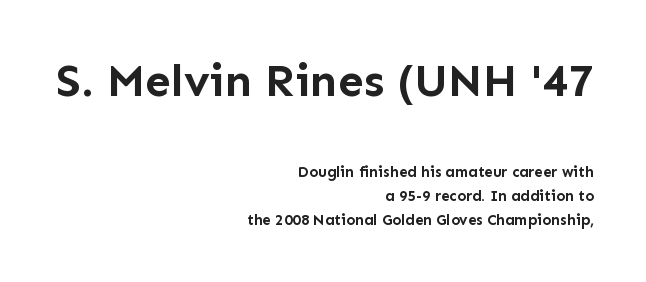
Q: Is the text bold? A: Yes.
Q: Is the text italic (slanted)? A: No, it is upright.
Q: Is the typeface a serif or a sans-serif typeface? A: Sans-serif.
Q: Is the text underlined? A: No.
Q: How is the paragraph aligned? A: Right-aligned.
Q: Is the spacing between letters normal or unusually wide? A: Normal.
Q: Is the spacing between lines tight, normal or loose? A: Normal.
Q: Which block of text is set in a larger size, the first (top) or the second (bottom)? A: The first (top) one.
Q: Width (condensed, normal, or wide)? A: Normal.
Q: Stroke contrast? A: Low.
Q: x-height? A: Medium.
Q: Monospaced? A: No.
